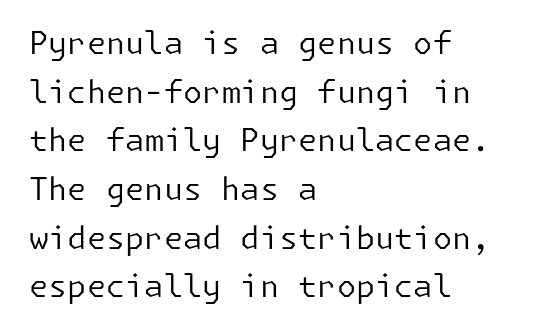
A bare baseline throughout the passage. Students, observe: this is what conventionally led text looks like. Observe the absence of serifs on each vertical stroke in this sample. Typeset ragged right — the left edge is the straight one. Compared with a typical body face, this is equally light or lighter still. This rendering leaves character spacing at its baseline value.
